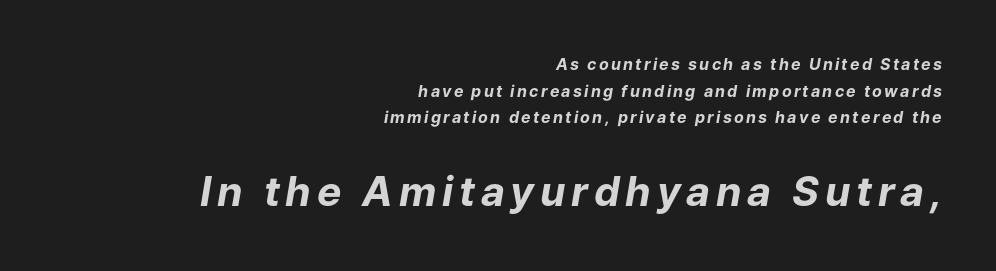
Q: Is the text bold? A: Yes.
Q: Is the text italic (slanted)? A: Yes, it leans right by about 9 degrees.
Q: Is the text underlined? A: No.
Q: How is the paragraph aligned? A: Right-aligned.
Q: Is the spacing between lines tight, normal or loose? A: Normal.
Q: Which block of text is set in a larger size, the first (top) or the second (bottom)? A: The second (bottom) one.
Q: Width (condensed, normal, or wide)? A: Normal.
Q: Stroke contrast? A: Low.
Q: x-height? A: Medium.
Q: Monospaced? A: No.
